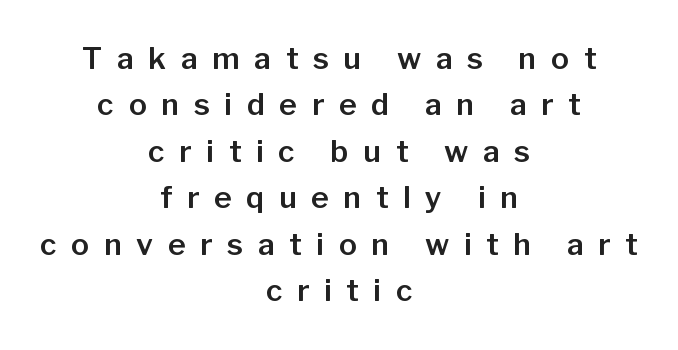
{"serif": "no", "italic": "no", "width": "normal", "stroke_contrast": "low", "x_height": "medium", "monospaced": "no", "underline": "no", "align": "center", "line_spacing": "normal", "line_spacing_ratio": 1.55, "letter_spacing": "wide", "letter_spacing_em": 0.49, "glyph_px": 30}
